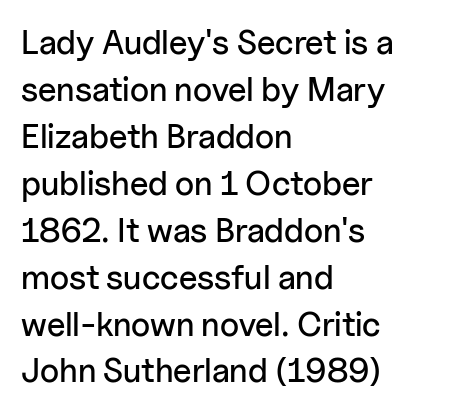
The designer left line spacing at the default. Think of a printed novel: that variable character pitch is what you see here. Ordinary non-slanted type is in use. Words float on clear page, feet unadorned.
